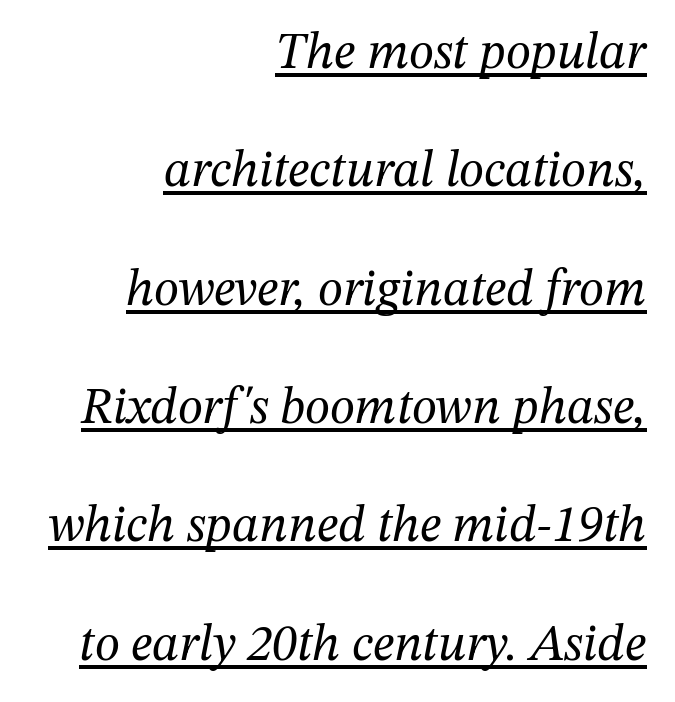
Q: Is the text bold? A: No.
Q: Is the text italic (slanted)? A: Yes, it leans right by about 12 degrees.
Q: Is the typeface a serif or a sans-serif typeface? A: Serif.
Q: Is the text underlined? A: Yes.
Q: How is the paragraph aligned? A: Right-aligned.
Q: Is the spacing between letters normal or unusually wide? A: Normal.
Q: Is the spacing between lines tight, normal or loose? A: Loose.
Q: Width (condensed, normal, or wide)? A: Normal.
Q: Stroke contrast? A: Medium.
Q: x-height? A: Medium.
Q: Monospaced? A: No.
